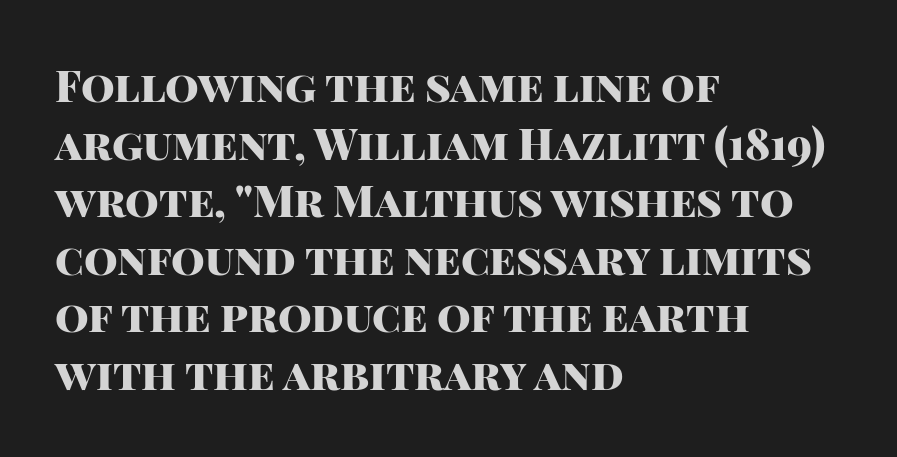
Q: Is the text bold? A: Yes.
Q: Is the text italic (slanted)? A: No, it is upright.
Q: Is the typeface a serif or a sans-serif typeface? A: Sans-serif.
Q: Is the text underlined? A: No.
Q: How is the paragraph aligned? A: Left-aligned.
Q: Is the spacing between letters normal or unusually wide? A: Normal.
Q: Is the spacing between lines tight, normal or loose? A: Normal.
Q: Width (condensed, normal, or wide)? A: Normal.
Q: Stroke contrast? A: High.
Q: x-height? A: Large.
Q: Monospaced? A: No.
